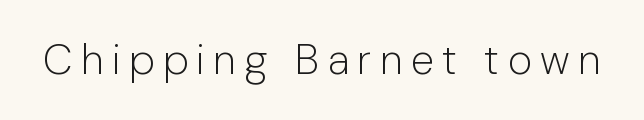
Look at the tracking — it's clearly loosened, letters drifting apart. Words float on clear page, feet unadorned. Tall strokes in this sample are plumb rather than angled. The passage shown is typed in a proportional face where columns would drift. In terms of letterform style, serifs are entirely absent. A light-to-regular cut is what we see here.
